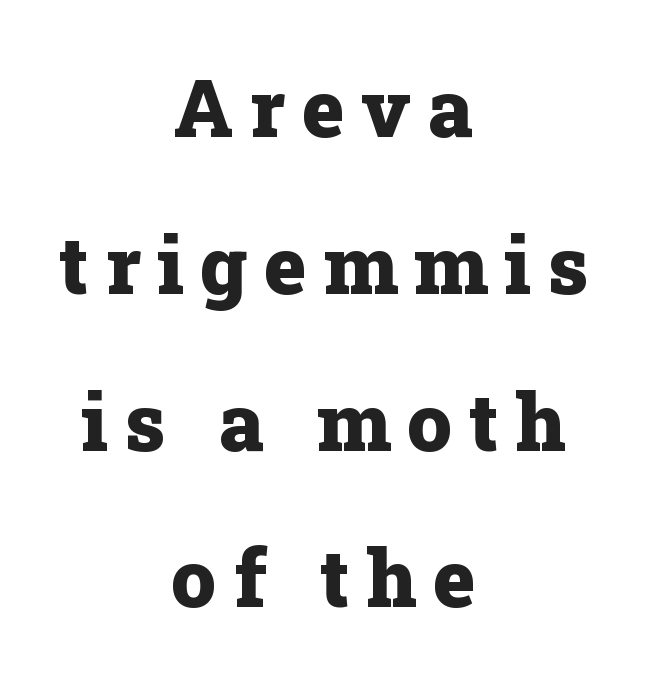
Q: Is the text bold? A: Yes.
Q: Is the text italic (slanted)? A: No, it is upright.
Q: Is the typeface a serif or a sans-serif typeface? A: Serif.
Q: Is the text underlined? A: No.
Q: How is the paragraph aligned? A: Centered.
Q: Is the spacing between letters normal or unusually wide? A: Unusually wide.
Q: Is the spacing between lines tight, normal or loose? A: Loose.
Q: Width (condensed, normal, or wide)? A: Normal.
Q: Stroke contrast? A: Low.
Q: x-height? A: Medium.
Q: Monospaced? A: No.
